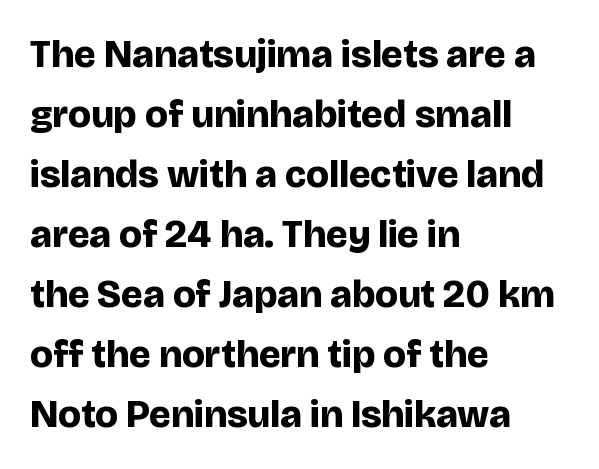
{"serif": "no", "italic": "no", "bold": "yes", "weight": "bold", "width": "normal", "stroke_contrast": "low", "x_height": "large", "monospaced": "no", "underline": "no", "align": "left", "line_spacing": "normal", "line_spacing_ratio": 1.54, "letter_spacing": "normal", "letter_spacing_em": 0.0, "glyph_px": 39}
